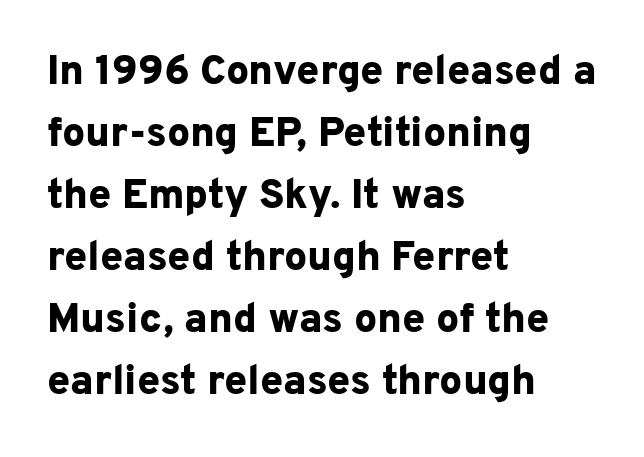
Q: Is the text bold? A: Yes.
Q: Is the text italic (slanted)? A: No, it is upright.
Q: Is the typeface a serif or a sans-serif typeface? A: Sans-serif.
Q: Is the text underlined? A: No.
Q: How is the paragraph aligned? A: Left-aligned.
Q: Is the spacing between letters normal or unusually wide? A: Normal.
Q: Is the spacing between lines tight, normal or loose? A: Normal.
Q: Width (condensed, normal, or wide)? A: Normal.
Q: Stroke contrast? A: Low.
Q: x-height? A: Medium.
Q: Monospaced? A: No.
